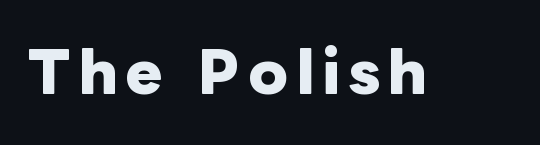
{"italic": "no", "bold": "yes", "weight": "heavy", "width": "normal", "stroke_contrast": "low", "x_height": "medium", "monospaced": "no", "underline": "no", "glyph_px": 56}
